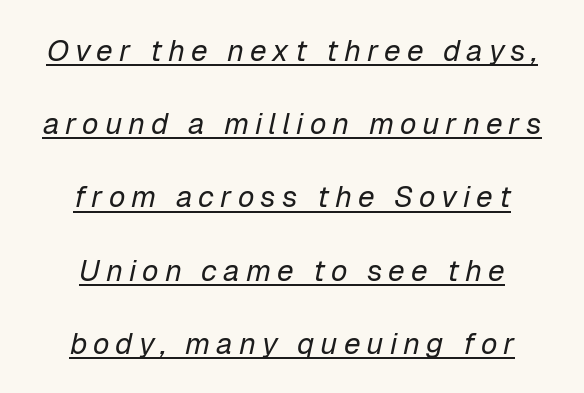
Notice how the stems are inclined rather than vertical — that's the hallmark of italics. This is underlined copy, the kind a proofreader might mark for attention. The letters look calm and open, with moderate or lighter stems. Honestly, the rows look like they've been pulled way apart. Where is the straight margin? There isn't one; the lines are centered. Proportional: the letters do not fall into vertical columns.
